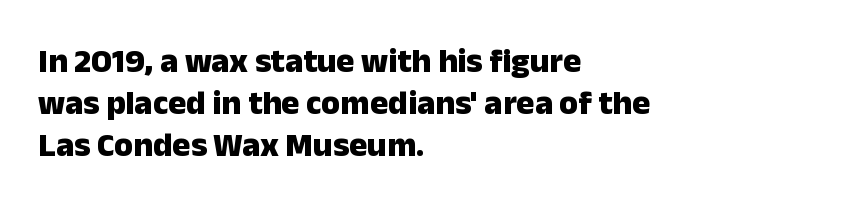
{"serif": "no", "italic": "no", "bold": "yes", "weight": "heavy", "width": "normal", "stroke_contrast": "low", "x_height": "medium", "monospaced": "no", "underline": "no", "align": "left", "line_spacing_ratio": 1.23, "letter_spacing": "normal", "letter_spacing_em": 0.0, "glyph_px": 34}
